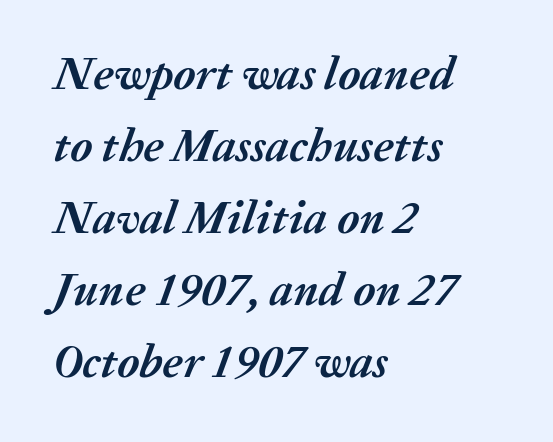
The image shows 47 px semibold type, italic (leaning right); set left-aligned, normal line spacing (1.53x), normal letter spacing, not underlined; medium stroke contrast and a medium x-height.
